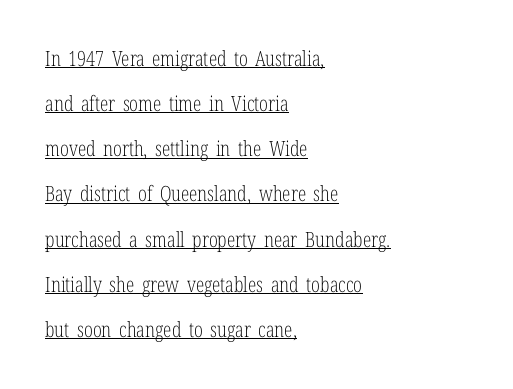
Q: Is the text bold? A: No.
Q: Is the text italic (slanted)? A: No, it is upright.
Q: Is the text underlined? A: Yes.
Q: How is the paragraph aligned? A: Left-aligned.
Q: Is the spacing between letters normal or unusually wide? A: Normal.
Q: Is the spacing between lines tight, normal or loose? A: Loose.
